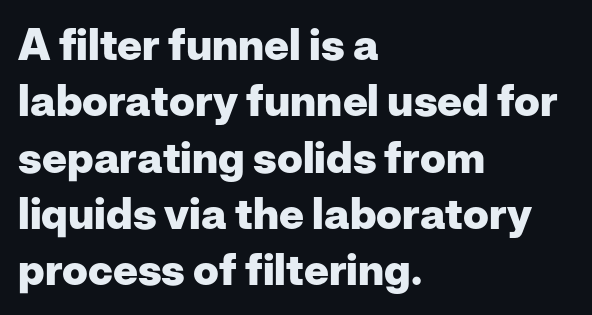
Q: Is the text bold? A: Yes.
Q: Is the text italic (slanted)? A: No, it is upright.
Q: Is the typeface a serif or a sans-serif typeface? A: Sans-serif.
Q: Is the text underlined? A: No.
Q: How is the paragraph aligned? A: Left-aligned.
Q: Is the spacing between letters normal or unusually wide? A: Normal.
Q: Is the spacing between lines tight, normal or loose? A: Normal.
Q: Width (condensed, normal, or wide)? A: Normal.
Q: Stroke contrast? A: Low.
Q: x-height? A: Medium.
Q: Monospaced? A: No.
